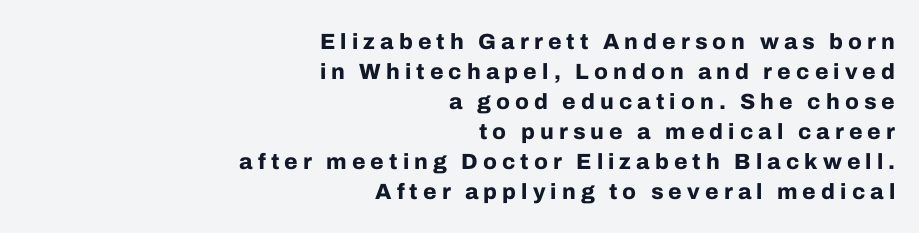
{"italic": "no", "bold": "yes", "underline": "no", "align": "right", "line_spacing": "normal", "line_spacing_ratio": 1.36, "letter_spacing": "wide", "letter_spacing_em": 0.23, "glyph_px": 22}
